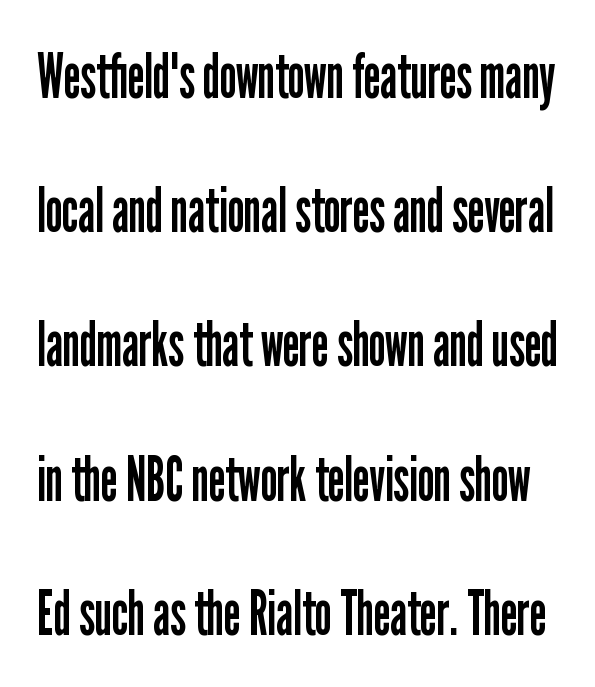
The image shows 63 px regular-weight, condensed sans-serif type, upright; set loose line spacing (2.13x), normal letter spacing, not underlined; low stroke contrast and a medium x-height.
